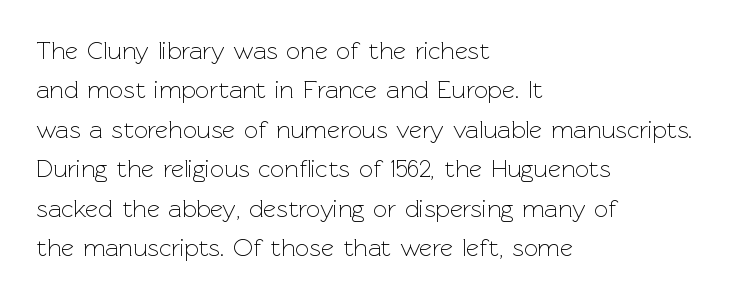
{"italic": "no", "bold": "no", "underline": "no", "align": "left", "line_spacing": "normal", "line_spacing_ratio": 1.58, "letter_spacing": "normal", "letter_spacing_em": 0.0, "glyph_px": 25}
